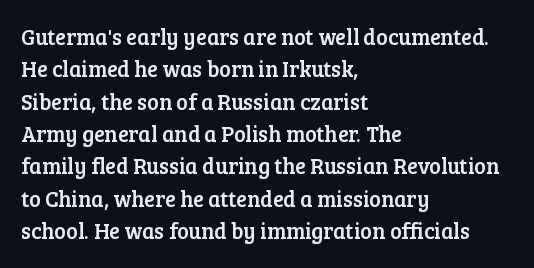
The image shows 22 px text type, upright; set left-aligned, normal line spacing (1.47x), normal letter spacing, not underlined.
